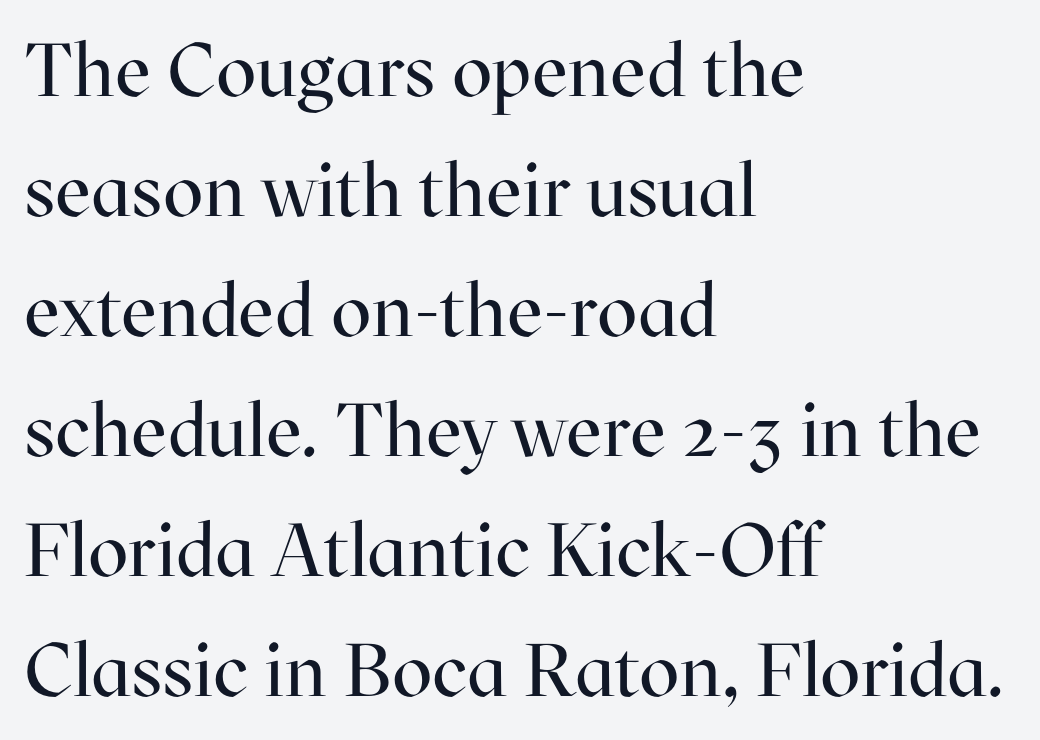
Q: Is the text bold? A: No.
Q: Is the text italic (slanted)? A: No, it is upright.
Q: Is the typeface a serif or a sans-serif typeface? A: Serif.
Q: Is the text underlined? A: No.
Q: How is the paragraph aligned? A: Left-aligned.
Q: Is the spacing between letters normal or unusually wide? A: Normal.
Q: Is the spacing between lines tight, normal or loose? A: Normal.
Q: Width (condensed, normal, or wide)? A: Normal.
Q: Stroke contrast? A: High.
Q: x-height? A: Medium.
Q: Monospaced? A: No.
